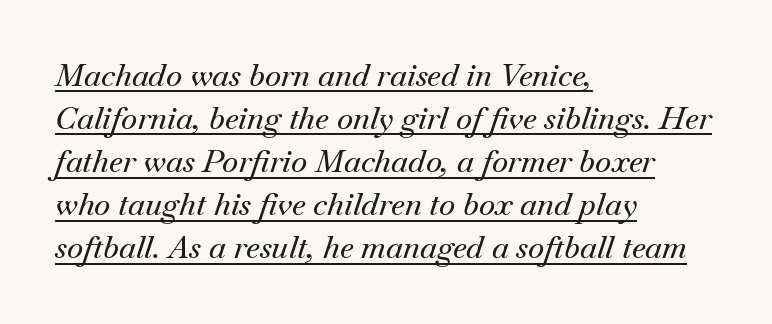
Q: Is the text italic (slanted)? A: Yes, it leans right by about 18 degrees.
Q: Is the typeface a serif or a sans-serif typeface? A: Serif.
Q: Is the text underlined? A: Yes.
Q: How is the paragraph aligned? A: Left-aligned.
Q: Is the spacing between letters normal or unusually wide? A: Normal.
Q: Is the spacing between lines tight, normal or loose? A: Normal.
Q: Width (condensed, normal, or wide)? A: Normal.
Q: Stroke contrast? A: Medium.
Q: x-height? A: Small.
Q: Monospaced? A: No.
